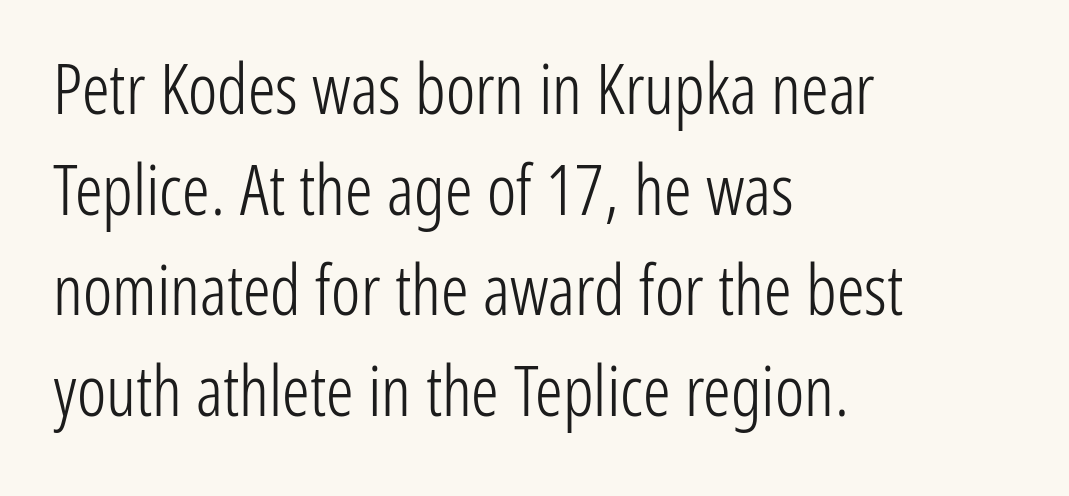
Q: Is the text bold? A: No.
Q: Is the text italic (slanted)? A: No, it is upright.
Q: Is the typeface a serif or a sans-serif typeface? A: Sans-serif.
Q: Is the text underlined? A: No.
Q: How is the paragraph aligned? A: Left-aligned.
Q: Is the spacing between letters normal or unusually wide? A: Normal.
Q: Is the spacing between lines tight, normal or loose? A: Normal.
Q: Width (condensed, normal, or wide)? A: Condensed.
Q: Stroke contrast? A: Low.
Q: x-height? A: Medium.
Q: Monospaced? A: No.
